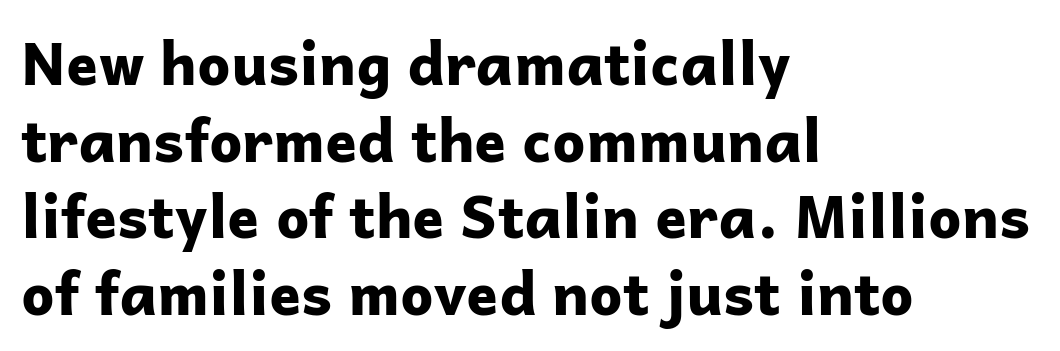
The image shows 59 px bold sans-serif type, upright; set left-aligned, normal line spacing (1.3x), normal letter spacing, not underlined; low stroke contrast and a medium x-height.
